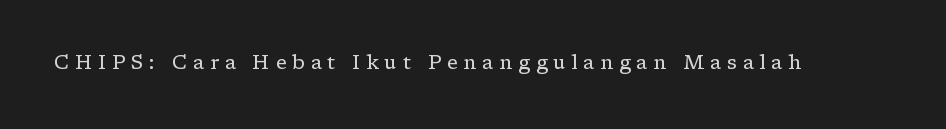
The image shows 20 px text type, upright; set unusually wide letter spacing (+0.29 em), not underlined.
